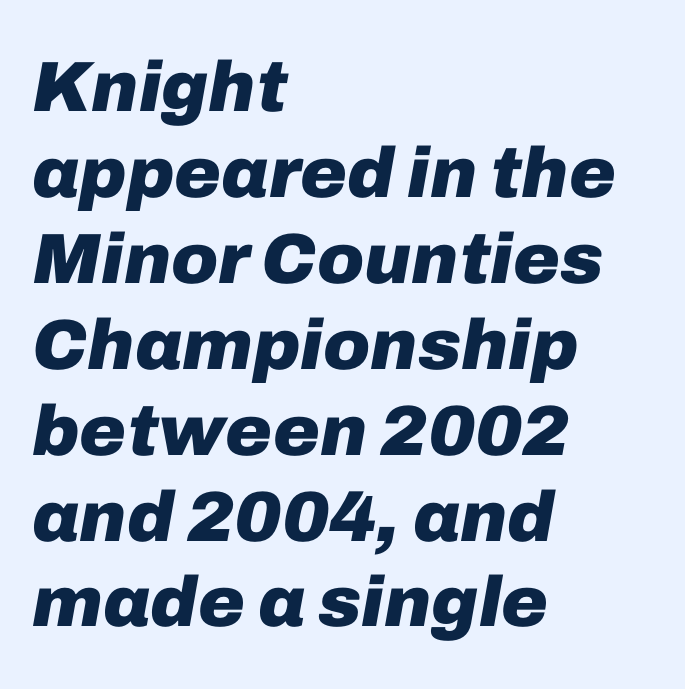
{"italic": "yes", "lean": "right", "slant_degrees": 10, "bold": "yes", "weight": "heavy", "width": "normal", "stroke_contrast": "low", "x_height": "medium", "monospaced": "no", "underline": "no", "align": "left", "line_spacing_ratio": 1.21, "letter_spacing": "normal", "letter_spacing_em": 0.0, "glyph_px": 71}
